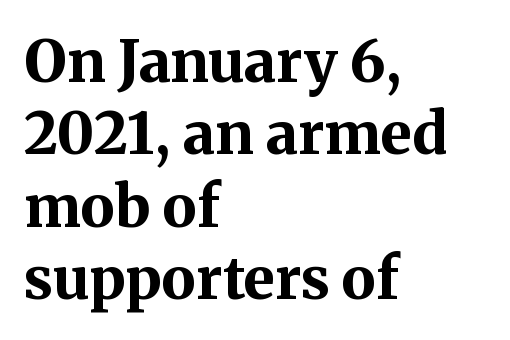
The image shows 58 px bold serif type, upright; set left-aligned, normal line spacing (1.25x), normal letter spacing, not underlined; medium stroke contrast and a medium x-height.
